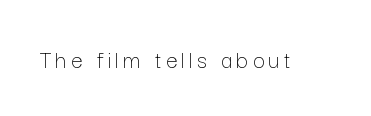
The image shows 26 px text type, upright; set not underlined.
